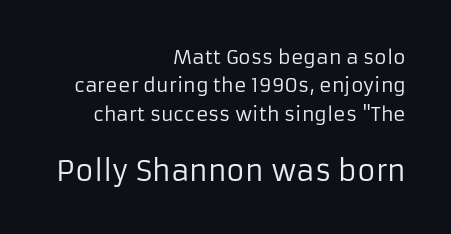
{"serif": "no", "italic": "no", "bold": "no", "weight": "regular", "width": "normal", "stroke_contrast": "low", "x_height": "medium", "monospaced": "no", "underline": "no", "align": "right", "line_spacing": "normal", "line_spacing_ratio": 1.5, "letter_spacing": "normal", "letter_spacing_em": 0.0, "larger_block": "second", "size_ratio": 1.47, "glyph_px": 28}
